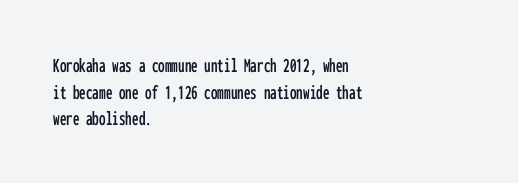
Q: Is the text italic (slanted)? A: No, it is upright.
Q: Is the text underlined? A: No.
Q: How is the paragraph aligned? A: Left-aligned.
Q: Is the spacing between letters normal or unusually wide? A: Normal.
Q: Is the spacing between lines tight, normal or loose? A: Normal.
